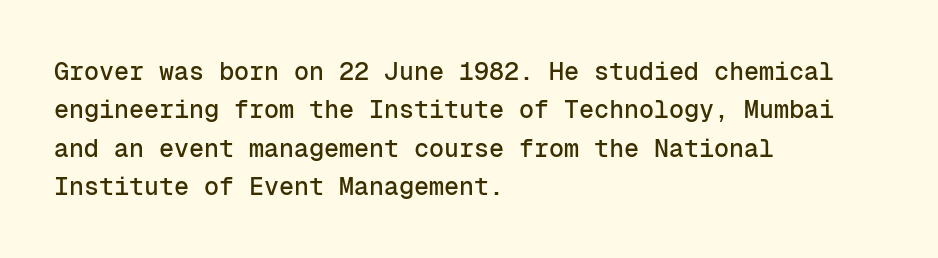
These lines stack with their left ends in a neat column. This is the regular roman posture of the typeface. Leading matches the norm, producing a regular column. No extra tracking has been applied to these lines. Type without underlining.
